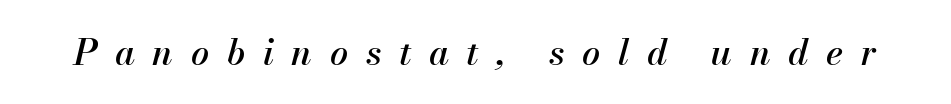
{"italic": "yes", "lean": "right", "slant_degrees": 13, "width": "normal", "stroke_contrast": "medium", "x_height": "small", "monospaced": "no", "underline": "no", "letter_spacing": "wide", "letter_spacing_em": 0.49, "glyph_px": 36}
